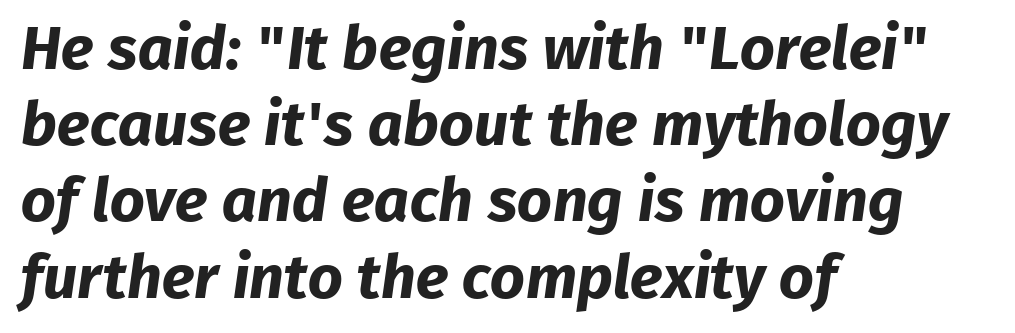
Q: Is the text bold? A: Yes.
Q: Is the typeface a serif or a sans-serif typeface? A: Sans-serif.
Q: Is the text underlined? A: No.
Q: How is the paragraph aligned? A: Left-aligned.
Q: Is the spacing between letters normal or unusually wide? A: Normal.
Q: Is the spacing between lines tight, normal or loose? A: Normal.
Q: Width (condensed, normal, or wide)? A: Normal.
Q: Stroke contrast? A: Low.
Q: x-height? A: Medium.
Q: Monospaced? A: No.
